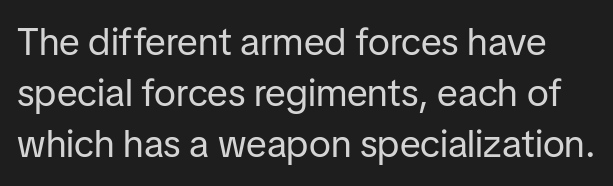
Does the type have serifs? No, each stem ends abruptly. This rendering features lettering with no underline. Inter-character spacing is left at the font's built-in metrics. Think of a printed novel: that variable character pitch is what you see here.
